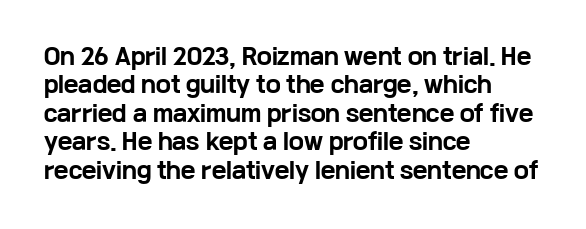
This is the regular roman posture of the typeface. The lines in this sample share a left origin and differ only in where they stop. Standard letterfit; no display-style spreading of the glyphs. Heavy-handed strokes throughout: this text is bold. The space directly below the letters is spotless.
